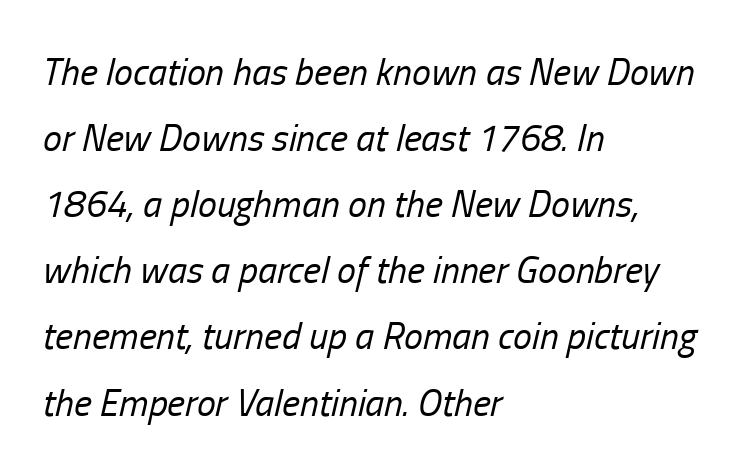
Q: Is the text bold? A: No.
Q: Is the text italic (slanted)? A: Yes, it leans right by about 13 degrees.
Q: Is the text underlined? A: No.
Q: How is the paragraph aligned? A: Left-aligned.
Q: Is the spacing between letters normal or unusually wide? A: Normal.
Q: Width (condensed, normal, or wide)? A: Condensed.
Q: Stroke contrast? A: Low.
Q: x-height? A: Medium.
Q: Monospaced? A: No.
